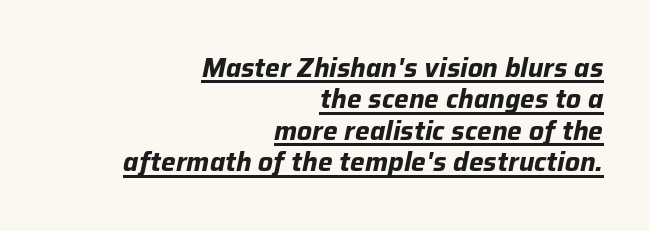
Q: Is the text bold? A: Yes.
Q: Is the text italic (slanted)? A: Yes, it leans right by about 12 degrees.
Q: Is the text underlined? A: Yes.
Q: How is the paragraph aligned? A: Right-aligned.
Q: Is the spacing between letters normal or unusually wide? A: Normal.
